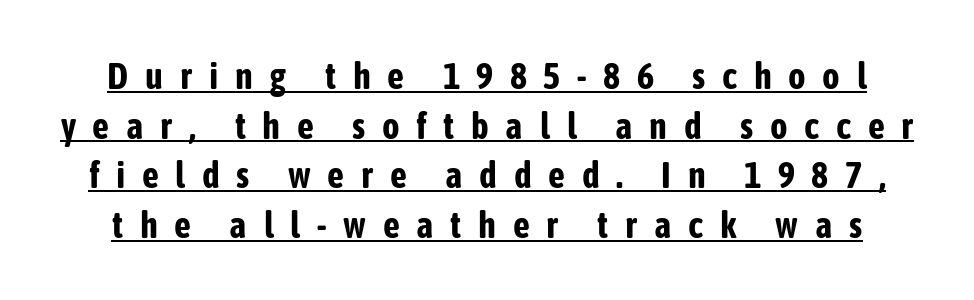
Each line of the rendering has a horizontal stroke beneath the glyphs. The leading is moderate, giving the passage an even texture. The font family rendered here belongs to the sans-serif group. The font's upright variant was chosen for this text. A typesetter would call this proportional, since set widths differ per character.
